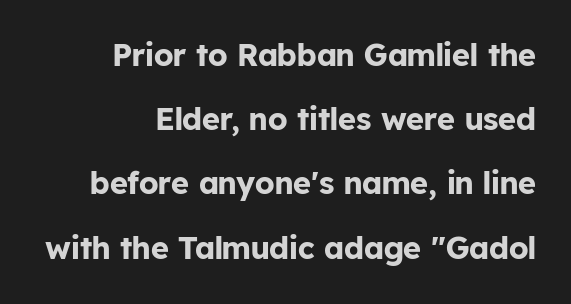
Bare-footed words on every line. What kind of face is this? One without serifs — a sans. Think of a printed novel: that variable character pitch is what you see here. The designer dialed line spacing up above the default. The lines in this sample share a right terminus and differ only in where they begin.
